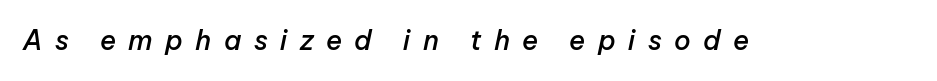
Q: Is the text bold? A: Semi-bold.
Q: Is the text italic (slanted)? A: Yes, it leans right by about 12 degrees.
Q: Is the text underlined? A: No.
Q: Is the spacing between letters normal or unusually wide? A: Unusually wide.
